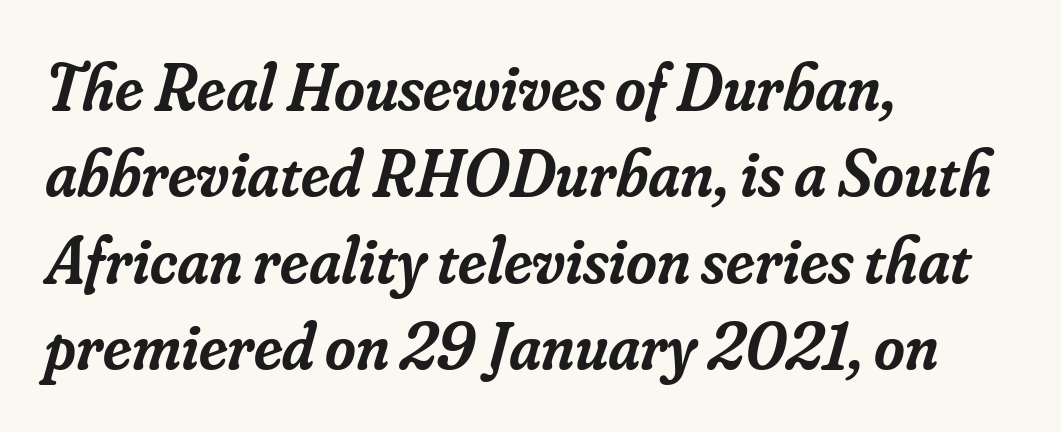
The glyphs are unaccompanied by any horizontal stroke below them. The leading is moderate, giving the passage an even texture. The typesetter chose a ragged-right arrangement here. There's an unmistakable incline to the writing here. The face used here is a semibold: visibly heavier than regular, lighter than bold.
